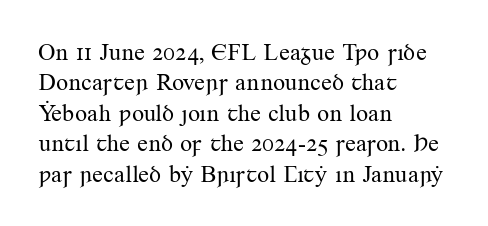
The image shows 24 px text type, upright; set left-aligned, normal line spacing (1.27x), normal letter spacing, not underlined.
